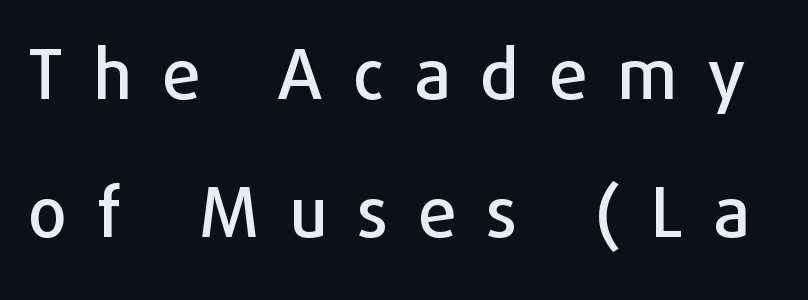
The image shows 69 px sans-serif type, upright; set loose line spacing (2.0x), unusually wide letter spacing (+0.43 em), not underlined; low stroke contrast and a medium x-height.
